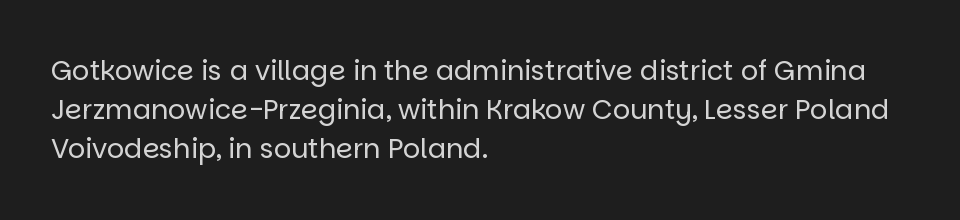
Q: Is the text bold? A: No.
Q: Is the text italic (slanted)? A: No, it is upright.
Q: Is the text underlined? A: No.
Q: How is the paragraph aligned? A: Left-aligned.
Q: Is the spacing between letters normal or unusually wide? A: Normal.
Q: Is the spacing between lines tight, normal or loose? A: Normal.
